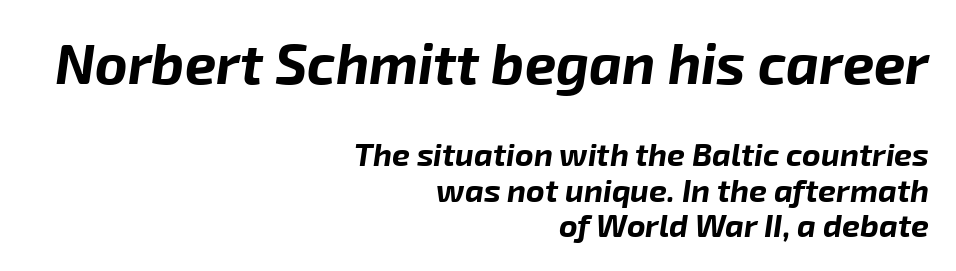
Q: Is the text bold? A: Yes.
Q: Is the text italic (slanted)? A: Yes, it leans right by about 8 degrees.
Q: Is the text underlined? A: No.
Q: How is the paragraph aligned? A: Right-aligned.
Q: Is the spacing between letters normal or unusually wide? A: Normal.
Q: Is the spacing between lines tight, normal or loose? A: Tight.
Q: Which block of text is set in a larger size, the first (top) or the second (bottom)? A: The first (top) one.
Q: Width (condensed, normal, or wide)? A: Normal.
Q: Stroke contrast? A: Low.
Q: x-height? A: Medium.
Q: Monospaced? A: No.
